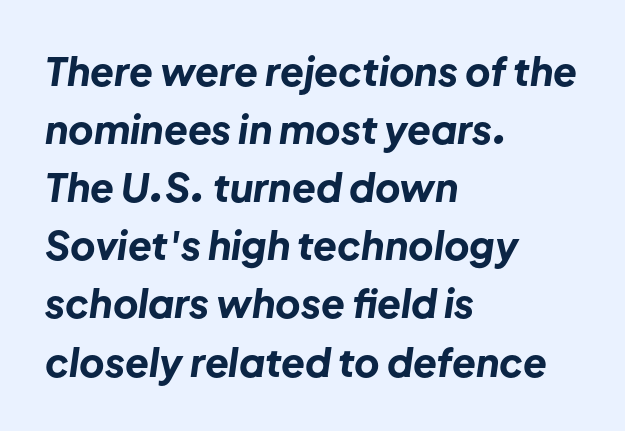
The image shows 39 px bold type, italic (leaning right); set left-aligned, normal line spacing (1.49x), normal letter spacing, not underlined; low stroke contrast and a medium x-height.
